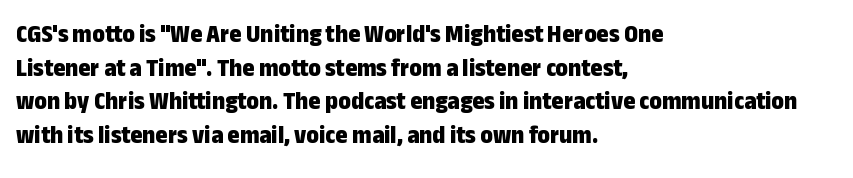
Regarding leading, the lines here are spaced in the standard way. Nothing unusual about the tracking: characters are spaced as the font intends. Clear beneath every line of the passage. The compositor pushed each line to the left boundary. Ascenders rise straight up at ninety degrees. The font is running at its bold setting.
